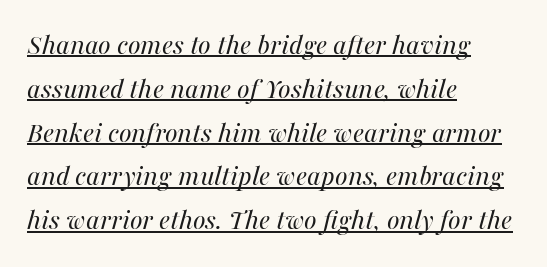
Q: Is the text bold? A: No.
Q: Is the text italic (slanted)? A: Yes, it leans right by about 16 degrees.
Q: Is the text underlined? A: Yes.
Q: How is the paragraph aligned? A: Left-aligned.
Q: Is the spacing between letters normal or unusually wide? A: Normal.
Q: Is the spacing between lines tight, normal or loose? A: Normal.
Q: Width (condensed, normal, or wide)? A: Normal.
Q: Stroke contrast? A: Medium.
Q: x-height? A: Medium.
Q: Monospaced? A: No.
